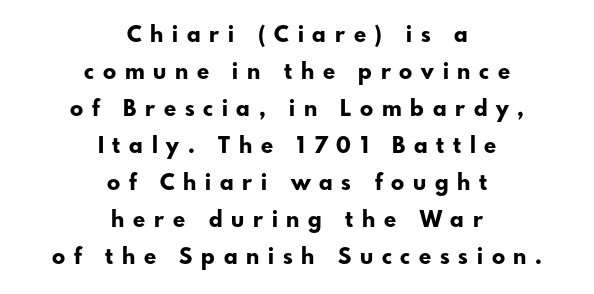
The lines sit at an ordinary, default distance from one another. The letters are spread apart with noticeably loose tracking. In terms of posture, this sample is upright. A bare baseline throughout the passage. Visually the block forms a symmetrical silhouette, jagged on both flanks.
